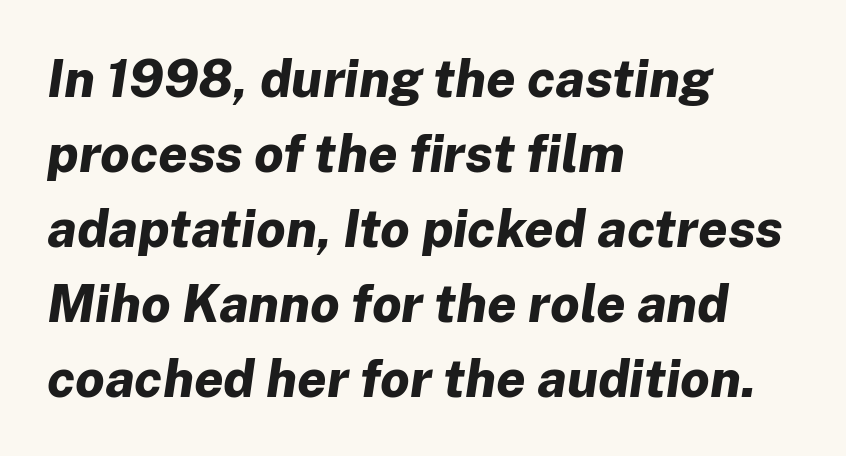
Q: Is the text bold? A: Yes.
Q: Is the text italic (slanted)? A: Yes, it leans right by about 8 degrees.
Q: Is the text underlined? A: No.
Q: How is the paragraph aligned? A: Left-aligned.
Q: Is the spacing between letters normal or unusually wide? A: Normal.
Q: Is the spacing between lines tight, normal or loose? A: Normal.
Q: Width (condensed, normal, or wide)? A: Normal.
Q: Stroke contrast? A: Low.
Q: x-height? A: Medium.
Q: Monospaced? A: No.
